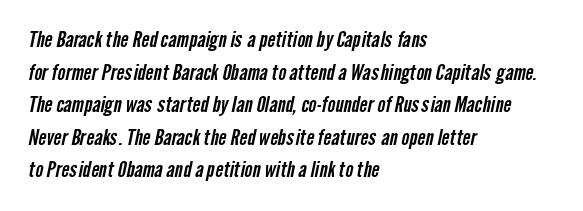
{"underline": "no", "align": "left", "line_spacing": "normal", "line_spacing_ratio": 1.55, "letter_spacing": "normal", "letter_spacing_em": 0.0, "glyph_px": 21}
